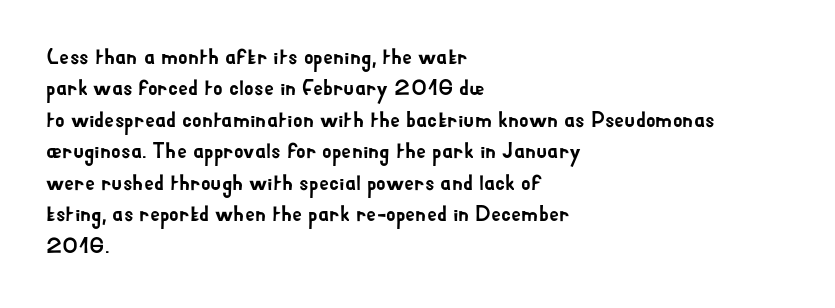
Quick note: underline off. Interline gaps are of average width in this sample. Notice how the stems are strictly vertical — no italics here. How are the letters spaced? Ordinarily, with no added tracking. The lines are quadded left.
